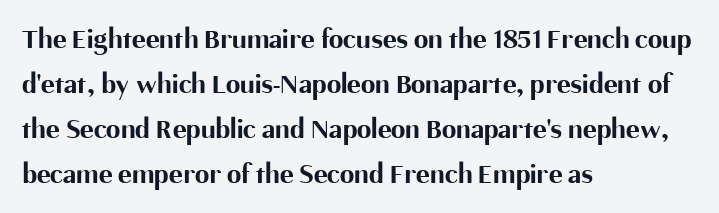
Q: Is the text bold? A: Yes.
Q: Is the text italic (slanted)? A: No, it is upright.
Q: Is the typeface a serif or a sans-serif typeface? A: Sans-serif.
Q: Is the text underlined? A: No.
Q: How is the paragraph aligned? A: Left-aligned.
Q: Is the spacing between letters normal or unusually wide? A: Normal.
Q: Is the spacing between lines tight, normal or loose? A: Normal.
Q: Width (condensed, normal, or wide)? A: Normal.
Q: Stroke contrast? A: Medium.
Q: x-height? A: Medium.
Q: Monospaced? A: No.
